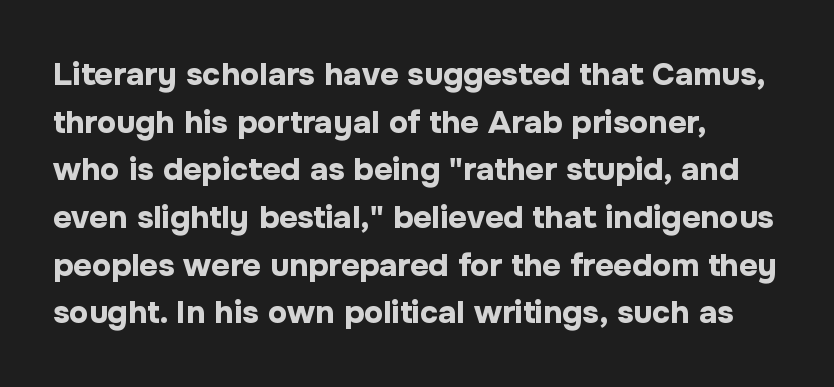
The image shows 32 px bold sans-serif type, upright; set left-aligned, normal line spacing (1.49x), normal letter spacing, not underlined; low stroke contrast and a medium x-height.
